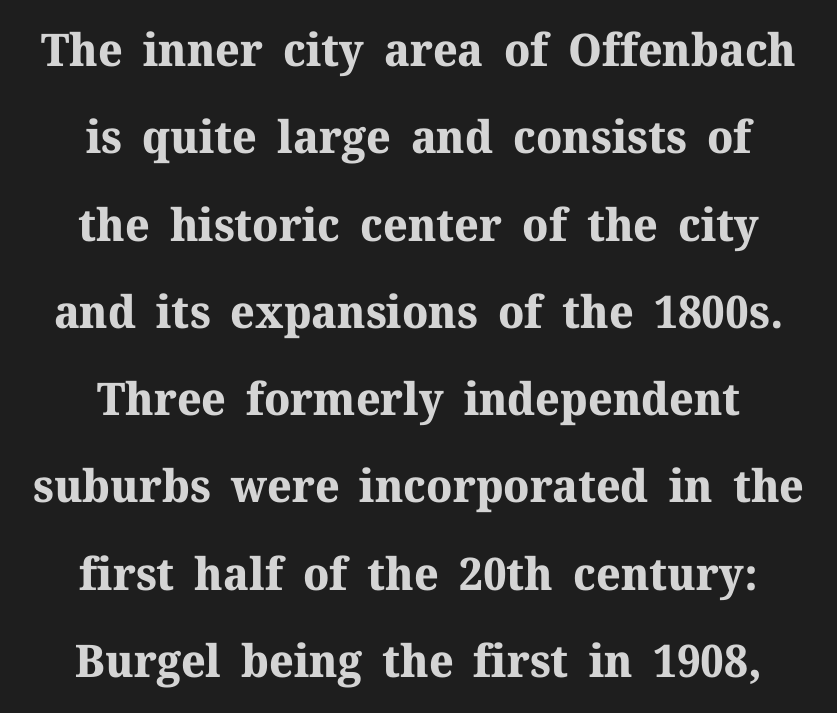
The image shows 45 px bold serif type, upright; set centered, loose line spacing (1.94x), normal letter spacing, not underlined; medium stroke contrast and a medium x-height.
